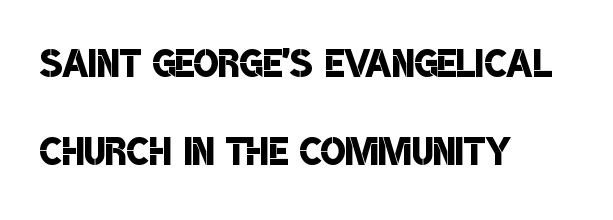
{"serif": "no", "bold": "semi", "weight": "semibold", "width": "condensed", "stroke_contrast": "low", "x_height": "large", "monospaced": "no", "underline": "no", "align": "left", "line_spacing": "normal", "line_spacing_ratio": 1.7, "letter_spacing": "normal", "letter_spacing_em": 0.0, "glyph_px": 52}
